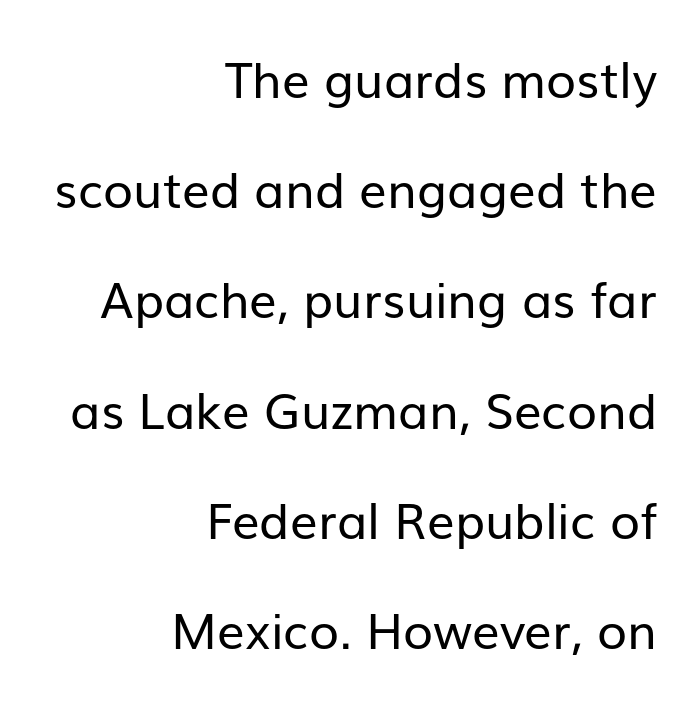
The image shows 49 px regular-weight sans-serif type, upright; set right-aligned, loose line spacing (2.25x), normal letter spacing, not underlined; low stroke contrast and a medium x-height.
